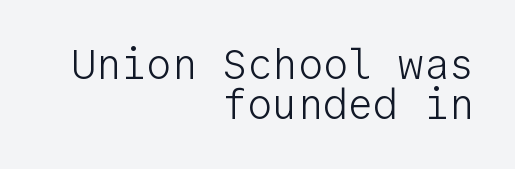
{"serif": "no", "italic": "no", "bold": "no", "weight": "light", "width": "normal", "stroke_contrast": "low", "x_height": "medium", "monospaced": "yes", "underline": "no", "align": "right", "line_spacing": "tight", "line_spacing_ratio": 0.95, "letter_spacing": "normal", "letter_spacing_em": 0.0, "glyph_px": 42}
